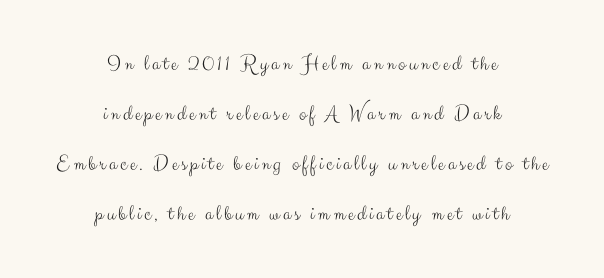
Weight: not bold — regular or lighter. Type without underlining. You could fit nearly another row in the gap between these rows. The lines in this sample share a center point and differ in where they start and stop.
